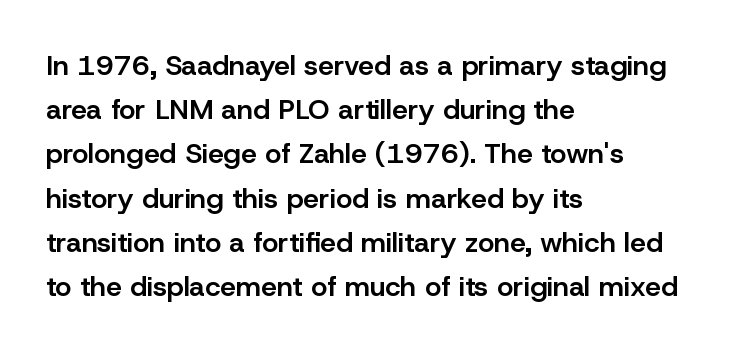
The gap between lines stays unmarked. The lines sit at an ordinary, default distance from one another. The letters stand straight up with perfectly vertical stems. Weight: semibold (demi). Does the type have serifs? No, each stem ends abruptly. Note the varied advance widths — an 'i' is clearly narrower than an 'm'.
